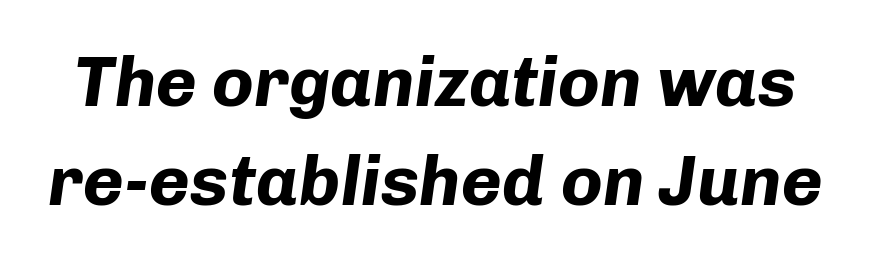
The image shows 70 px bold type, italic (leaning right); set normal line spacing (1.42x), normal letter spacing, not underlined; low stroke contrast and a medium x-height.
